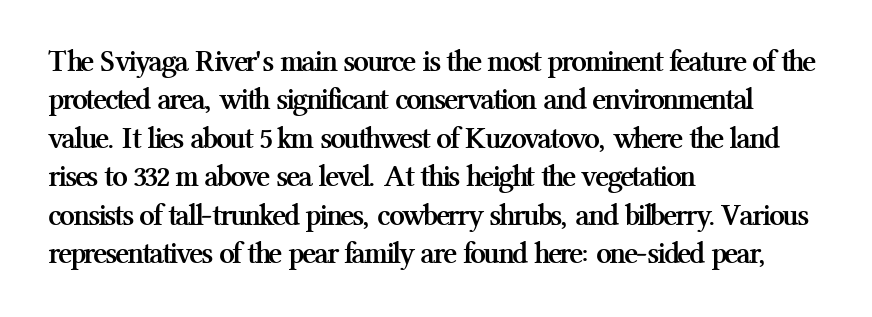
Q: Is the text bold? A: Yes.
Q: Is the text italic (slanted)? A: No, it is upright.
Q: Is the typeface a serif or a sans-serif typeface? A: Serif.
Q: Is the text underlined? A: No.
Q: How is the paragraph aligned? A: Left-aligned.
Q: Is the spacing between letters normal or unusually wide? A: Normal.
Q: Width (condensed, normal, or wide)? A: Normal.
Q: Stroke contrast? A: Medium.
Q: x-height? A: Medium.
Q: Monospaced? A: No.
